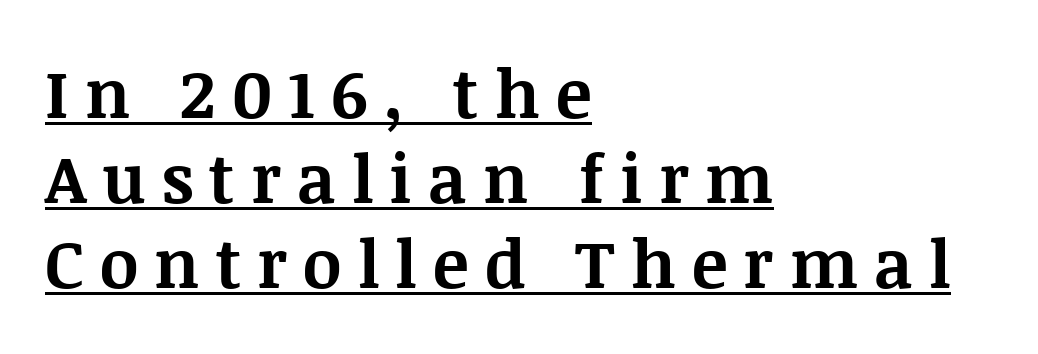
Q: Is the text bold? A: Yes.
Q: Is the text italic (slanted)? A: No, it is upright.
Q: Is the typeface a serif or a sans-serif typeface? A: Serif.
Q: Is the text underlined? A: Yes.
Q: How is the paragraph aligned? A: Left-aligned.
Q: Is the spacing between letters normal or unusually wide? A: Unusually wide.
Q: Is the spacing between lines tight, normal or loose? A: Normal.
Q: Width (condensed, normal, or wide)? A: Normal.
Q: Stroke contrast? A: Medium.
Q: x-height? A: Large.
Q: Monospaced? A: No.
